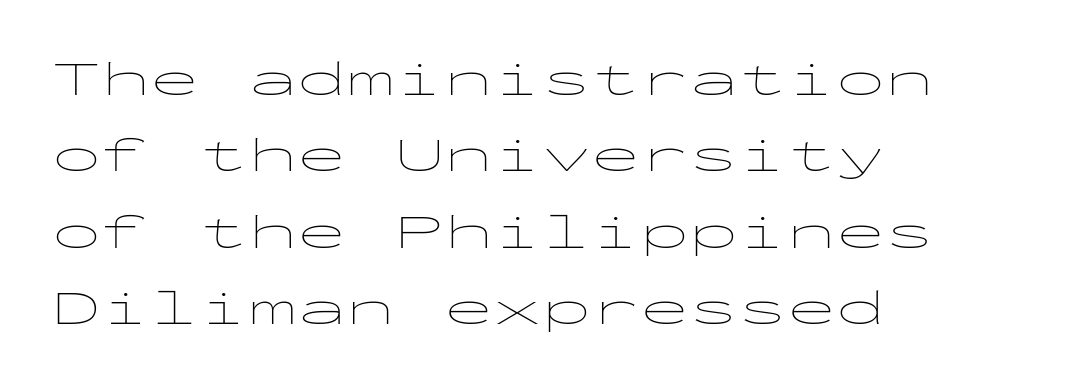
It's the straight-up-and-down kind of type. Serif or sans? Sans — the stroke terminals are bare. Each letter, wide or thin by design, is forced into the same width here. Students, note that the glyphs here touch the page at normal intervals.
